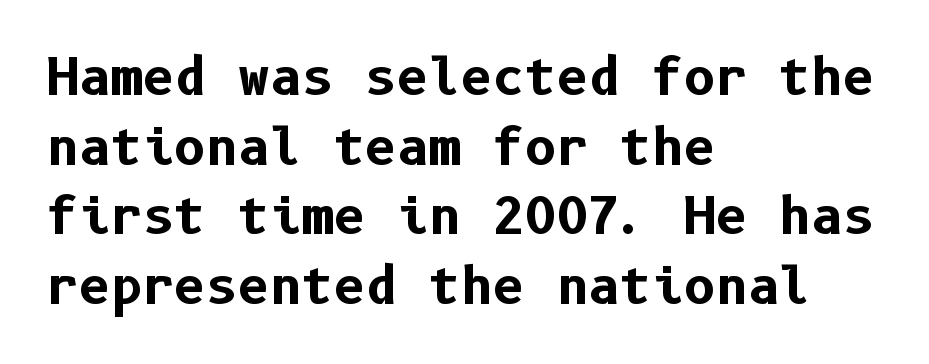
{"serif": "no", "italic": "no", "bold": "yes", "weight": "bold", "width": "normal", "stroke_contrast": "low", "x_height": "medium", "underline": "no", "align": "left", "line_spacing": "normal", "line_spacing_ratio": 1.42, "letter_spacing": "normal", "letter_spacing_em": 0.0, "glyph_px": 49}
